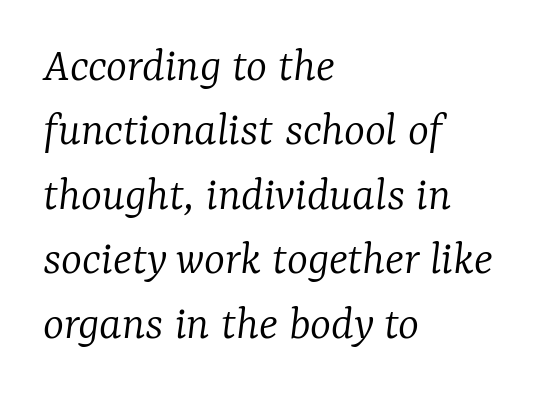
{"serif": "yes", "italic": "yes", "lean": "right", "slant_degrees": 7, "bold": "no", "weight": "light", "width": "normal", "stroke_contrast": "low", "x_height": "medium", "monospaced": "no", "underline": "no", "align": "left", "line_spacing": "normal", "line_spacing_ratio": 1.29, "letter_spacing": "normal", "letter_spacing_em": 0.0, "glyph_px": 50}
